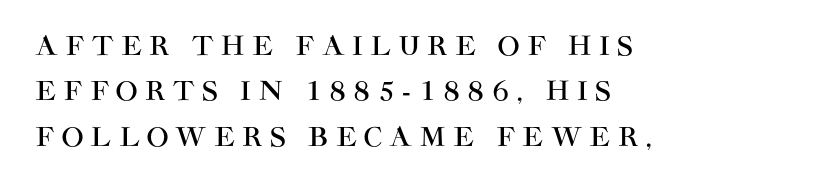
Q: Is the text italic (slanted)? A: No, it is upright.
Q: Is the text underlined? A: No.
Q: How is the paragraph aligned? A: Left-aligned.
Q: Is the spacing between letters normal or unusually wide? A: Unusually wide.
